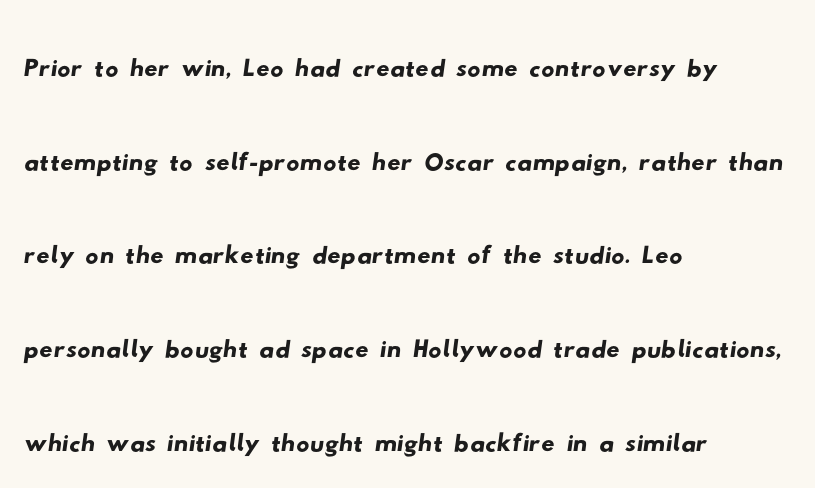
{"serif": "no", "width": "wide", "stroke_contrast": "low", "x_height": "small", "monospaced": "no", "underline": "no", "align": "left", "line_spacing": "normal", "line_spacing_ratio": 1.42, "letter_spacing": "normal", "letter_spacing_em": 0.0, "glyph_px": 66}
